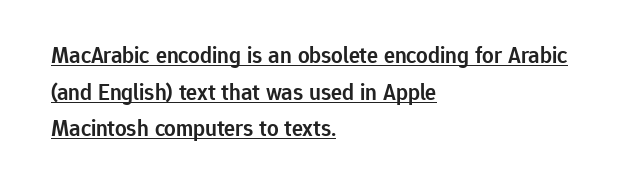
Q: Is the text bold? A: Semi-bold.
Q: Is the text italic (slanted)? A: No, it is upright.
Q: Is the text underlined? A: Yes.
Q: How is the paragraph aligned? A: Left-aligned.
Q: Is the spacing between letters normal or unusually wide? A: Normal.
Q: Is the spacing between lines tight, normal or loose? A: Normal.
